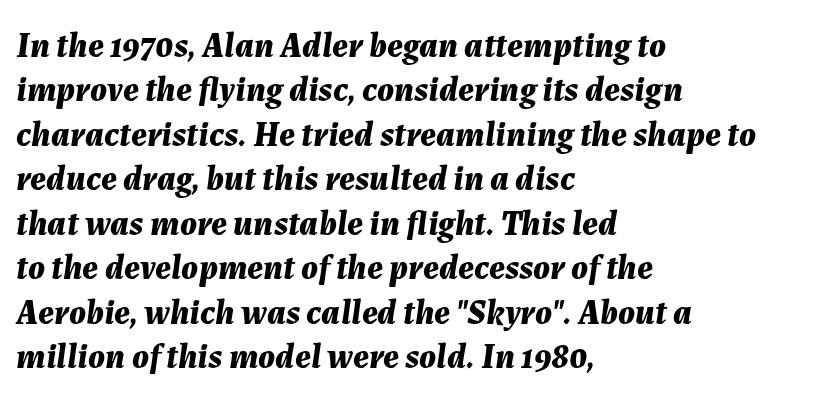
The designer left line spacing at the default. This rendering uses left alignment, leaving the right contour irregular. An italicized treatment has been applied to the whole sample. Each word holds together tightly as a unit, with standard inter-letter gaps.
